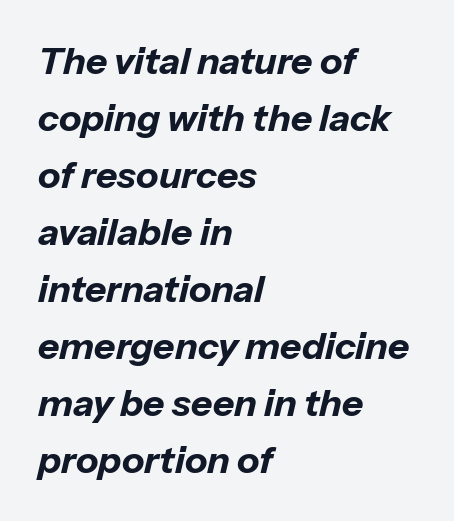
Descenders are the only things crossing below the line. The passage shown is typed in a proportional face where columns would drift. In terms of posture, this sample is oblique. The face used here is rendered with its standard letterfit.
